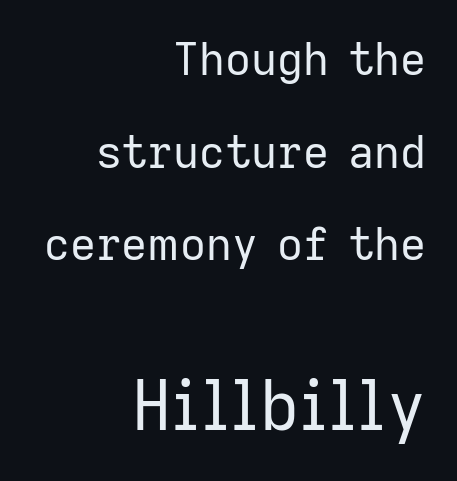
{"serif": "no", "italic": "no", "bold": "no", "weight": "regular", "width": "normal", "stroke_contrast": "low", "x_height": "medium", "monospaced": "no", "underline": "no", "align": "right", "line_spacing": "loose", "line_spacing_ratio": 2.06, "letter_spacing": "normal", "letter_spacing_em": 0.0, "larger_block": "second", "size_ratio": 1.51, "glyph_px": 68}
